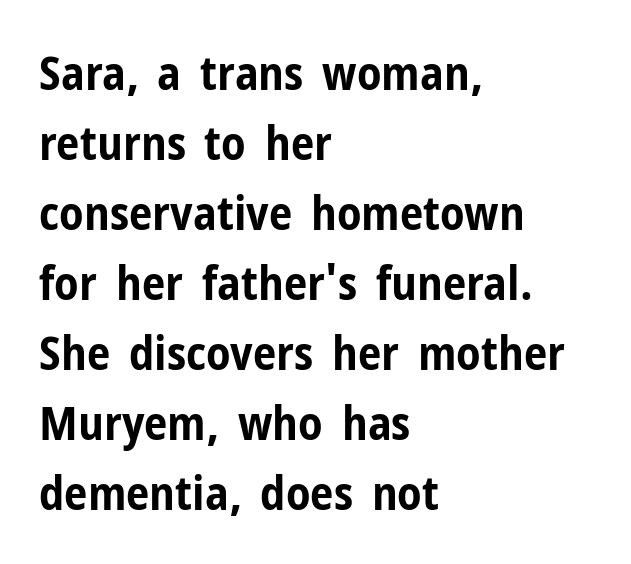
The image shows 47 px bold, condensed sans-serif type, upright; set left-aligned, normal line spacing (1.49x), normal letter spacing, not underlined; low stroke contrast and a medium x-height.
